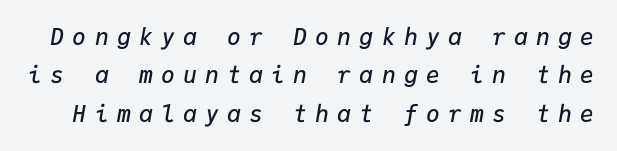
Italic? Definitely — the glyphs are oblique. The tracking jumps out immediately: characters are airy and widely separated. A clean baseline with only descenders dipping below it. Summary of weight: moderately heavy, a semibold. Rows of type keep a routine distance in the vertical direction.
